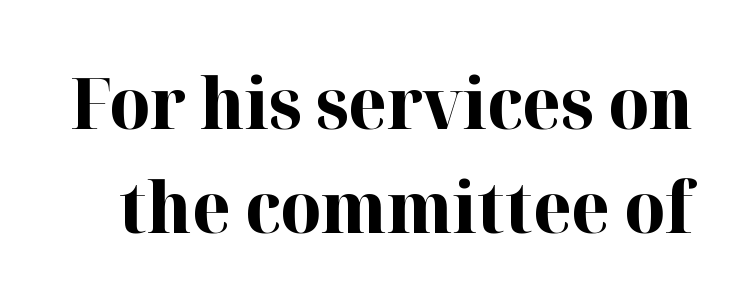
Q: Is the text bold? A: Yes.
Q: Is the text italic (slanted)? A: No, it is upright.
Q: Is the typeface a serif or a sans-serif typeface? A: Serif.
Q: Is the text underlined? A: No.
Q: Is the spacing between letters normal or unusually wide? A: Normal.
Q: Is the spacing between lines tight, normal or loose? A: Normal.
Q: Width (condensed, normal, or wide)? A: Normal.
Q: Stroke contrast? A: High.
Q: x-height? A: Medium.
Q: Monospaced? A: No.
